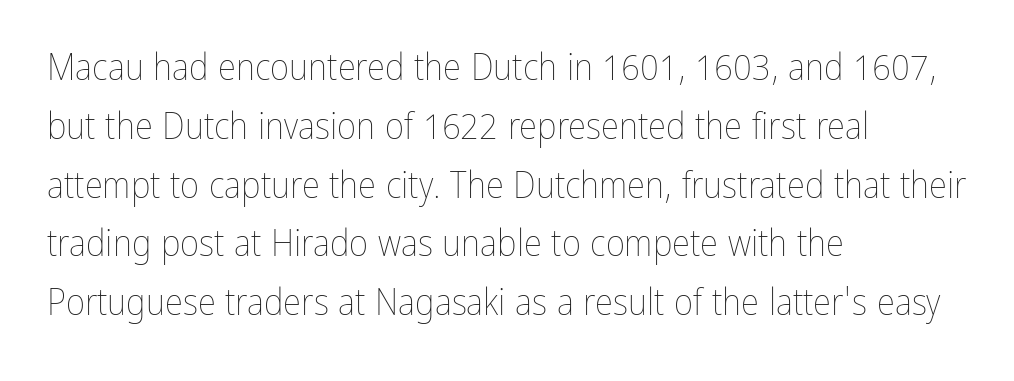
The image shows 37 px thin, condensed type, upright; set left-aligned, normal line spacing (1.59x), normal letter spacing, not underlined; low stroke contrast and a medium x-height.
